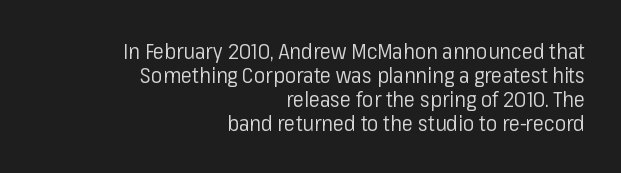
Q: Is the text bold? A: No.
Q: Is the text italic (slanted)? A: No, it is upright.
Q: Is the text underlined? A: No.
Q: How is the paragraph aligned? A: Right-aligned.
Q: Is the spacing between letters normal or unusually wide? A: Normal.
Q: Is the spacing between lines tight, normal or loose? A: Tight.
